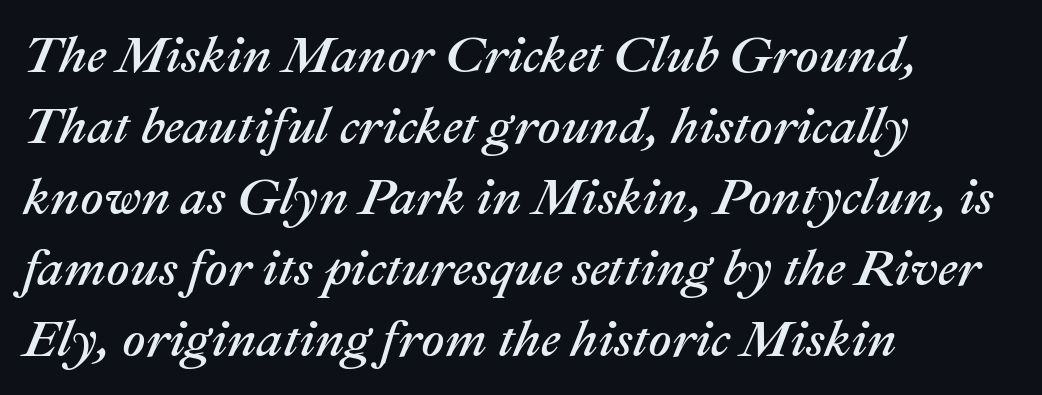
{"italic": "yes", "lean": "right", "slant_degrees": 22, "width": "normal", "stroke_contrast": "medium", "x_height": "medium", "monospaced": "no", "underline": "no", "align": "left", "line_spacing": "normal", "line_spacing_ratio": 1.39, "letter_spacing": "normal", "letter_spacing_em": 0.0, "glyph_px": 51}
